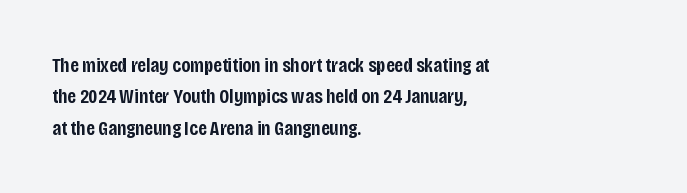
{"italic": "no", "bold": "semi", "underline": "no", "align": "left", "line_spacing": "normal", "line_spacing_ratio": 1.49, "letter_spacing": "normal", "letter_spacing_em": 0.0, "glyph_px": 21}
